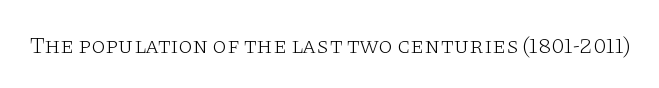
Q: Is the text bold? A: No.
Q: Is the text italic (slanted)? A: No, it is upright.
Q: Is the text underlined? A: No.
Q: Is the spacing between letters normal or unusually wide? A: Normal.
